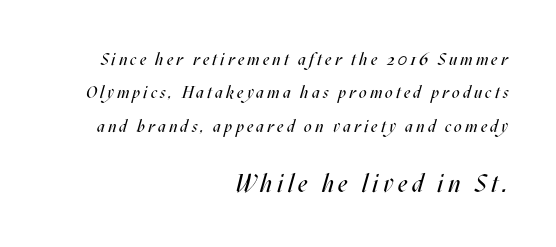
Is the type slanted? Yes — the strokes lean at a clear angle. The lines are quadded right. The passage shown is not underscored anywhere. Horizontal bands of white between lines are thick stripes. Ink coverage per letter is moderate at most.
